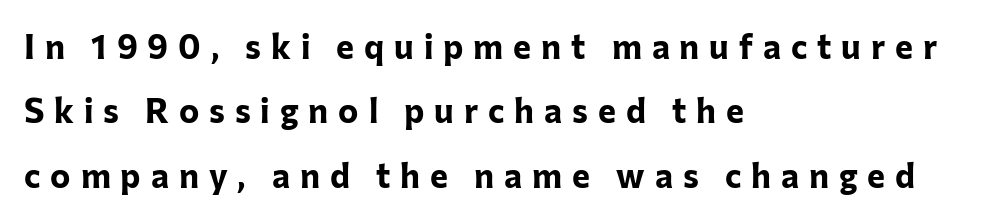
The compositor pushed each line to the left boundary. Thick stems and heavy bowls — unmistakably bold. Quick note: not italic, upright. Unmarked baselines from the first word to the last. Someone cranked the tracking dial way up on this one. This rendering employs a face without finishing strokes, i.e., a sans-serif.
